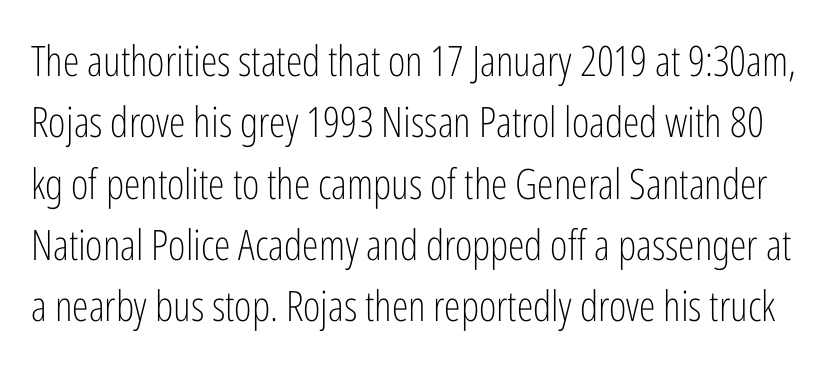
The image shows 42 px light, condensed sans-serif type, upright; set normal line spacing (1.46x), normal letter spacing, not underlined; low stroke contrast and a medium x-height.
